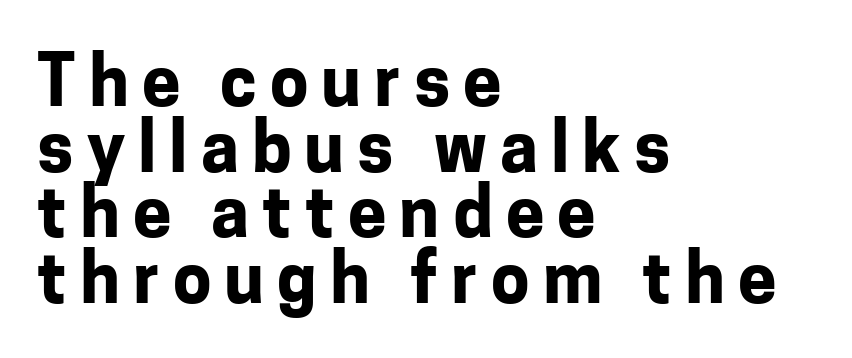
Q: Is the text bold? A: Yes.
Q: Is the text italic (slanted)? A: No, it is upright.
Q: Is the typeface a serif or a sans-serif typeface? A: Sans-serif.
Q: Is the text underlined? A: No.
Q: How is the paragraph aligned? A: Left-aligned.
Q: Is the spacing between lines tight, normal or loose? A: Tight.
Q: Width (condensed, normal, or wide)? A: Normal.
Q: Stroke contrast? A: Low.
Q: x-height? A: Medium.
Q: Monospaced? A: No.
